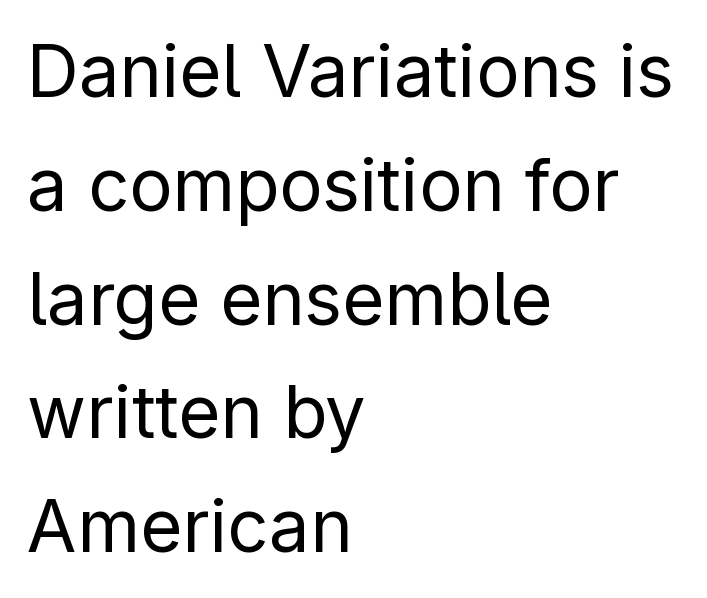
Q: Is the text bold? A: No.
Q: Is the text italic (slanted)? A: No, it is upright.
Q: Is the typeface a serif or a sans-serif typeface? A: Sans-serif.
Q: Is the text underlined? A: No.
Q: How is the paragraph aligned? A: Left-aligned.
Q: Is the spacing between letters normal or unusually wide? A: Normal.
Q: Is the spacing between lines tight, normal or loose? A: Normal.
Q: Width (condensed, normal, or wide)? A: Normal.
Q: Stroke contrast? A: Low.
Q: x-height? A: Medium.
Q: Monospaced? A: No.
